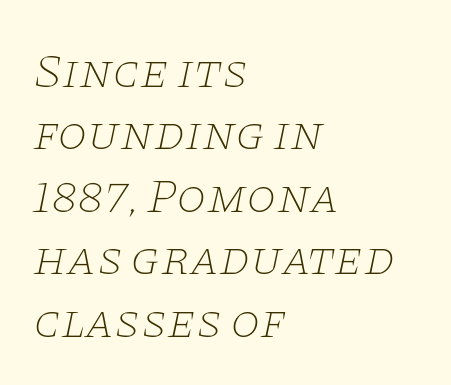
The image shows 48 px thin, wide serif type, italic (leaning right); set left-aligned, normal line spacing (1.3x), normal letter spacing, not underlined; low stroke contrast and a large x-height.
